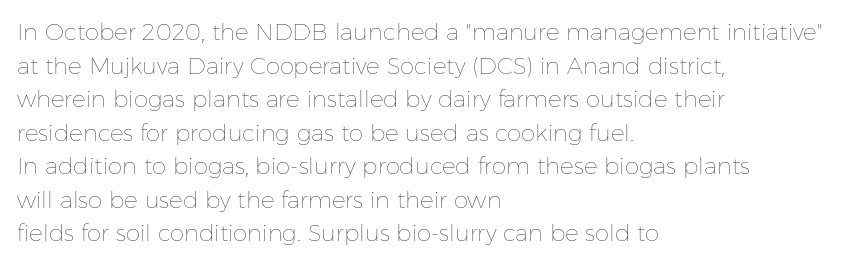
{"italic": "no", "bold": "no", "underline": "no", "align": "left", "line_spacing": "normal", "line_spacing_ratio": 1.46, "letter_spacing": "normal", "letter_spacing_em": 0.0, "glyph_px": 23}
